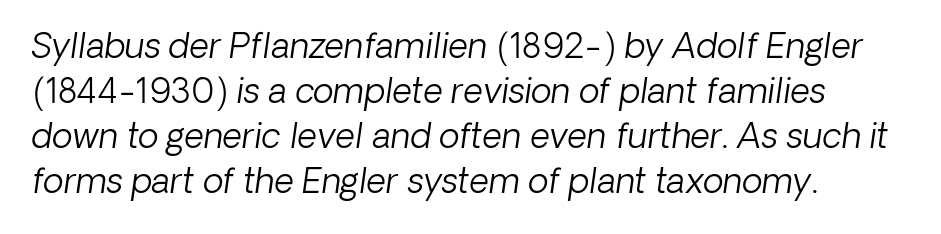
Evenly set lines give the paragraph a standard silhouette. The passage shown leans; its letterforms are oblique. Honestly, there is no underline to notice here at all. Weight: regular or lighter. Each letter keeps its own natural width here, so spacing adapts to shape.
